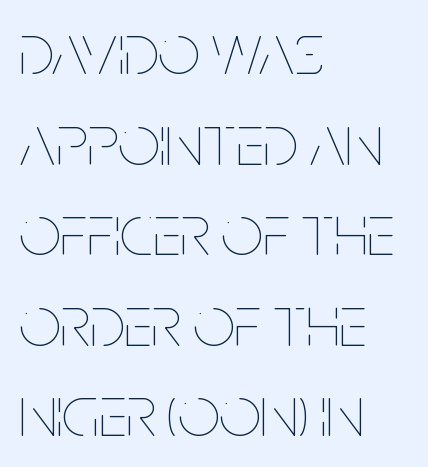
Q: Is the text bold? A: No.
Q: Is the text italic (slanted)? A: No, it is upright.
Q: Is the text underlined? A: No.
Q: How is the paragraph aligned? A: Left-aligned.
Q: Is the spacing between letters normal or unusually wide? A: Normal.
Q: Width (condensed, normal, or wide)? A: Condensed.
Q: Stroke contrast? A: Low.
Q: x-height? A: Large.
Q: Monospaced? A: No.
